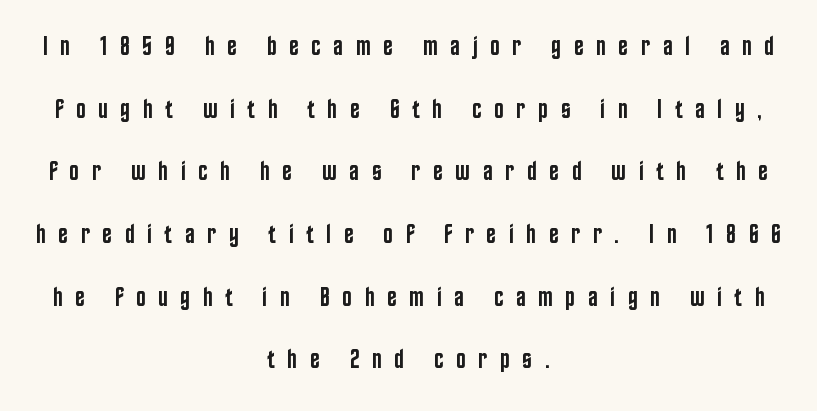
{"italic": "no", "bold": "semi", "underline": "no", "align": "center", "line_spacing": "loose", "line_spacing_ratio": 2.41, "letter_spacing": "wide", "letter_spacing_em": 0.48, "glyph_px": 26}
